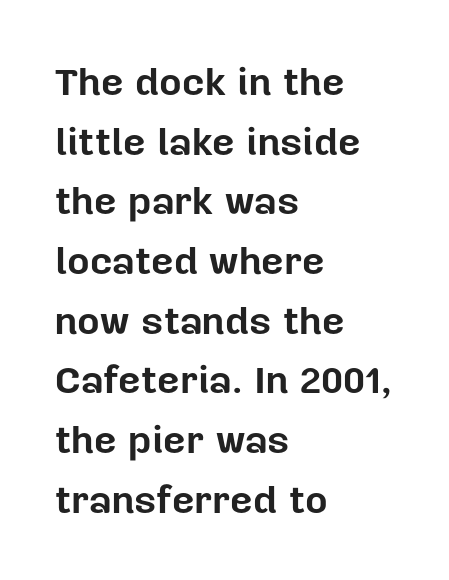
Q: Is the text bold? A: Yes.
Q: Is the text italic (slanted)? A: No, it is upright.
Q: Is the typeface a serif or a sans-serif typeface? A: Sans-serif.
Q: Is the text underlined? A: No.
Q: How is the paragraph aligned? A: Left-aligned.
Q: Is the spacing between letters normal or unusually wide? A: Normal.
Q: Is the spacing between lines tight, normal or loose? A: Normal.
Q: Width (condensed, normal, or wide)? A: Normal.
Q: Stroke contrast? A: Low.
Q: x-height? A: Medium.
Q: Monospaced? A: No.
